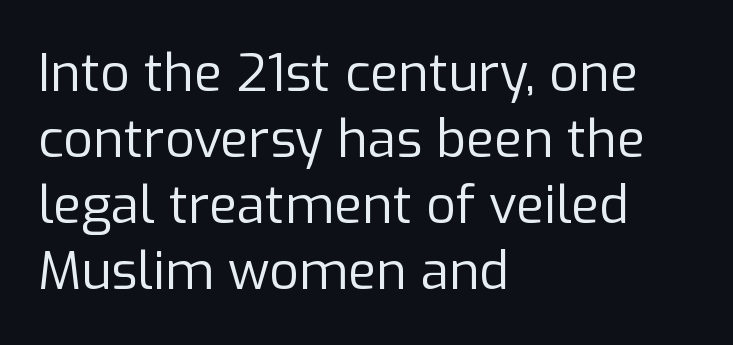
Regarding leading, the lines here are spaced in the standard way. The face used here is proportionally spaced, like ordinary book or web type. Does the lettering tilt? It doesn't — this is upright. Note: no serifs on the glyphs.
